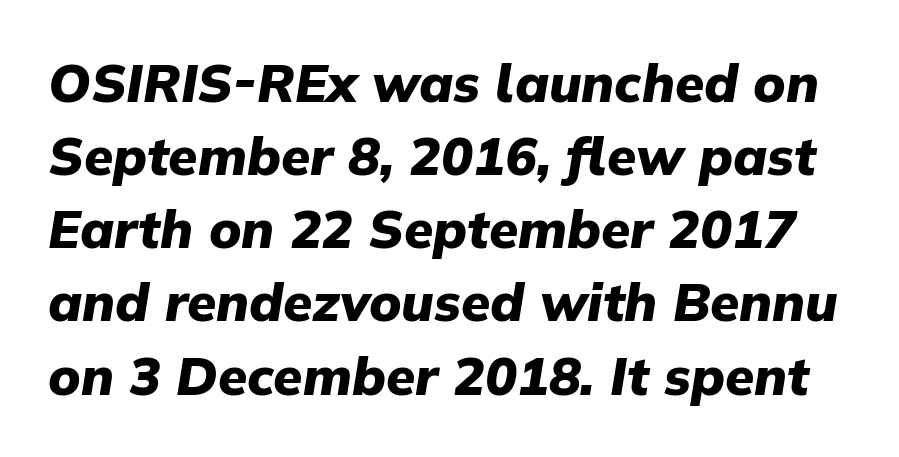
The face used here is rendered with its standard letterfit. Glance below the letters and you will spot only blank space. These lines sit exactly where default settings would place them. The glyphs look as if they've been sheared to an angle. Strong, thick strokes mark this as bold type.
